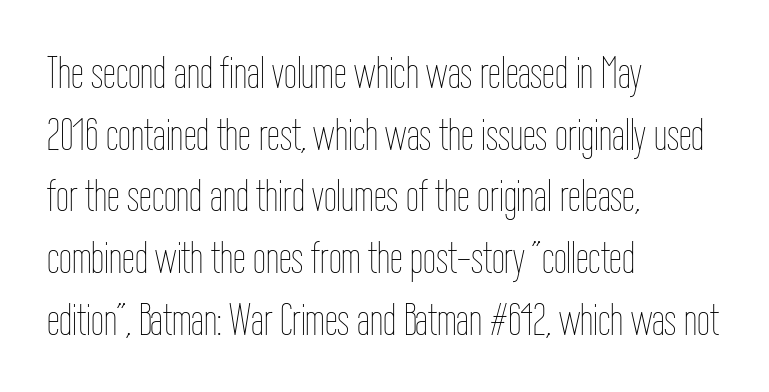
{"italic": "no", "bold": "no", "weight": "thin", "width": "condensed", "stroke_contrast": "low", "x_height": "medium", "monospaced": "no", "underline": "no", "align": "left", "line_spacing": "normal", "line_spacing_ratio": 1.34, "letter_spacing": "normal", "letter_spacing_em": 0.0, "glyph_px": 46}
